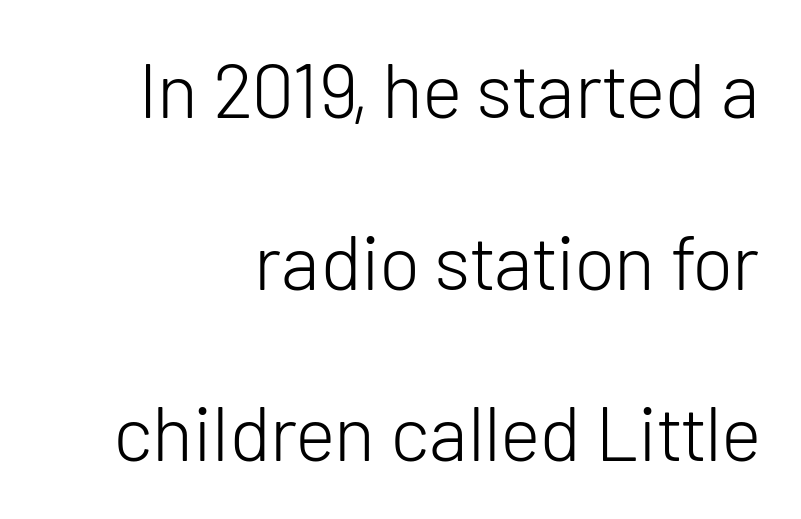
The font is comparable to plain body text, perhaps lighter. Designer's note — italics off, roman on. The setting favours the right margin, as signatures and pull-quotes sometimes do. The area under the type is left untouched.
